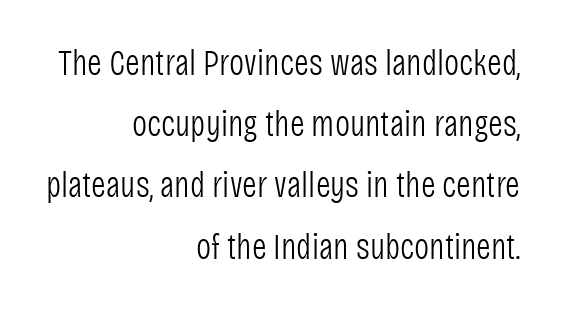
Is this a fixed-width face? No — the glyphs have proportional, varying widths. Look at the bottom of the vertical strokes: they stop flat, with no serifs. The rendering uses a moderate line-height, typical for paragraphs. In terms of posture, this sample is upright. Nothing heavy about these letters — not bold at all. Compared with typical body copy, the letter spacing here is the same.
